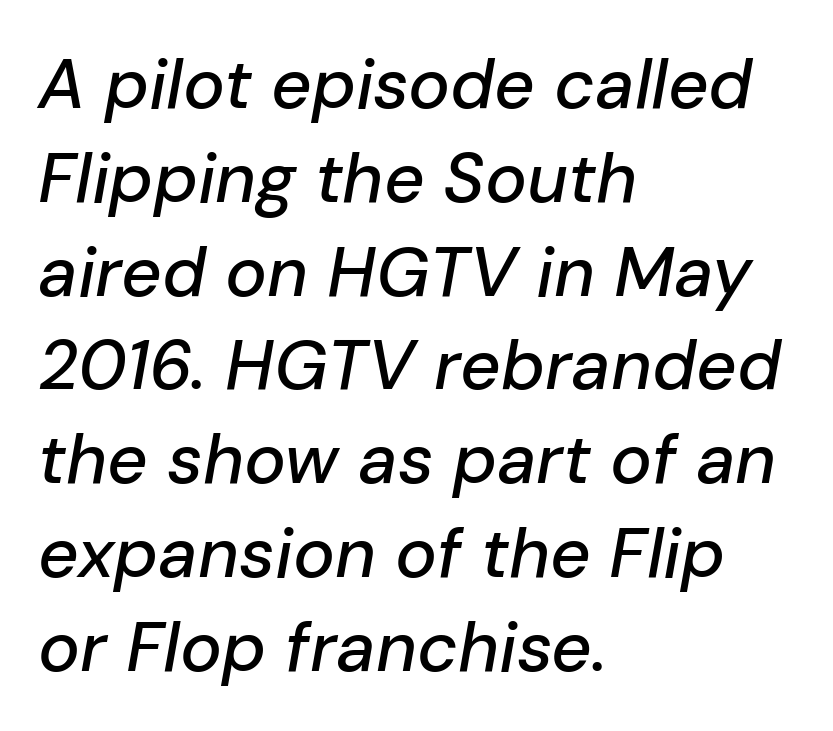
Spacing verdict: proportional, widths tailored to each character. Plain, unruled lines of type. In CSS terms this would be text-align: left. Italic? Definitely — the glyphs are oblique. A typesetter would call this zero additional tracking.
